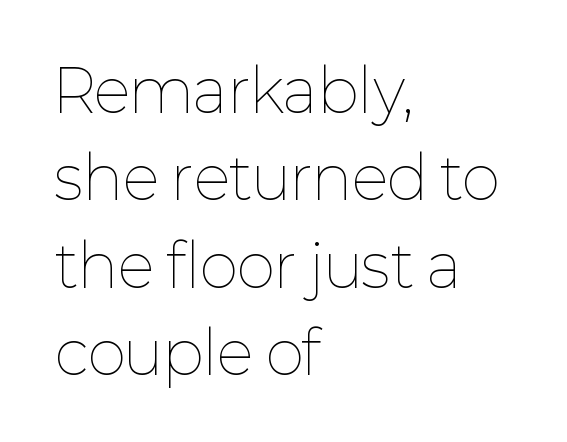
Leading matches the norm, producing a regular column. This rendering features lettering with no underline. Counters stay open thanks to moderate or lighter strokes. The letterforms sit shoulder to shoulder at normal distance.
